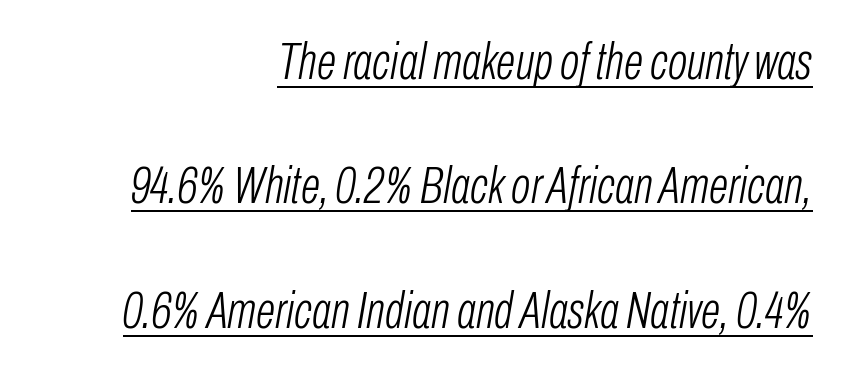
Every word sits above its own underline. You could not count columns in this text — the font is proportionally spaced. The typesetter chose a ragged-left arrangement here. Stem width sits at or under what a default text font uses.
